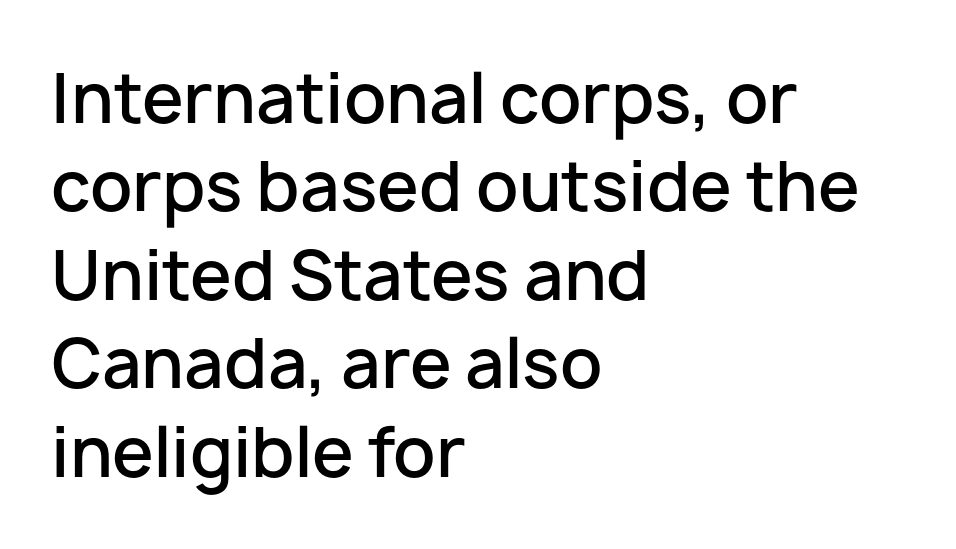
Note the varied advance widths — an 'i' is clearly narrower than an 'm'. Characters follow at the spacing the type designer built in. The rows are spaced the way most documents space them. Tall strokes in this sample are plumb rather than angled. Serif or sans? Sans — the stroke terminals are bare.
